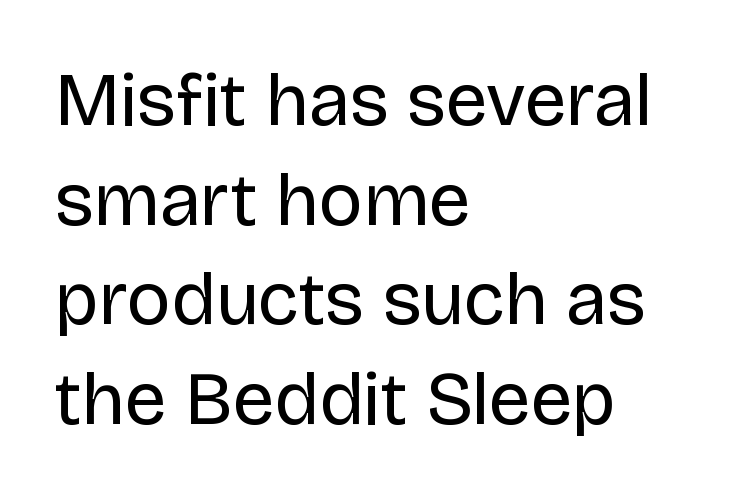
Q: Is the text bold? A: No.
Q: Is the text italic (slanted)? A: No, it is upright.
Q: Is the typeface a serif or a sans-serif typeface? A: Sans-serif.
Q: Is the text underlined? A: No.
Q: How is the paragraph aligned? A: Left-aligned.
Q: Is the spacing between letters normal or unusually wide? A: Normal.
Q: Is the spacing between lines tight, normal or loose? A: Normal.
Q: Width (condensed, normal, or wide)? A: Normal.
Q: Stroke contrast? A: Low.
Q: x-height? A: Large.
Q: Monospaced? A: No.
